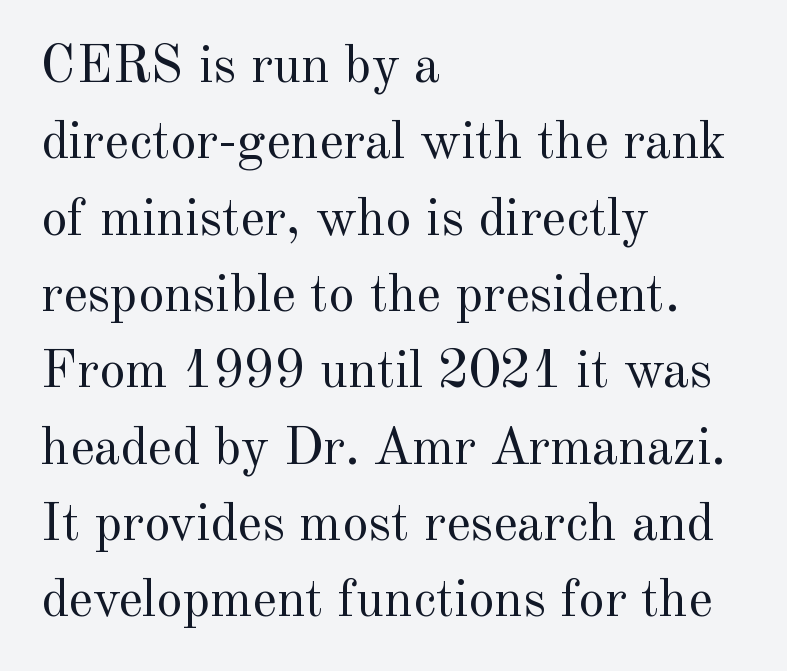
The image shows 53 px regular-weight serif type, upright; set left-aligned, normal line spacing (1.44x), normal letter spacing, not underlined; a small x-height.
